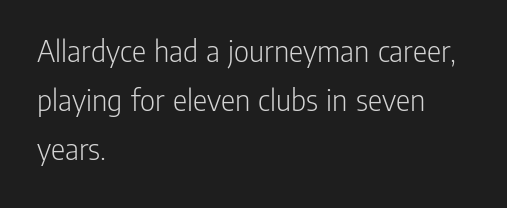
{"serif": "no", "italic": "no", "bold": "no", "weight": "light", "width": "condensed", "stroke_contrast": "low", "x_height": "medium", "monospaced": "no", "underline": "no", "align": "left", "line_spacing": "normal", "line_spacing_ratio": 1.49, "letter_spacing": "normal", "letter_spacing_em": 0.0, "glyph_px": 33}
